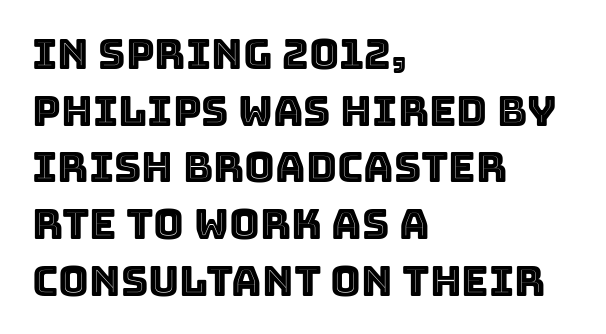
Nothing unusual about the tracking: characters are spaced as the font intends. Is the block centered? No — it sits flush against the left margin. The specimen reads as upright at a glance. The space between consecutive lines is moderate.
